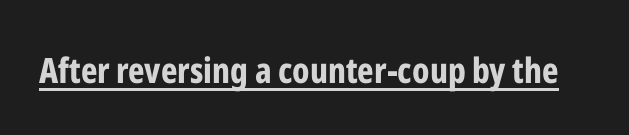
The passage shown is typed in a proportional face where columns would drift. These lines were composed using upright roman letters. Default kerning and tracking; the words read as compact shapes. Is there an underline? Yes — a line sits under the letters.
